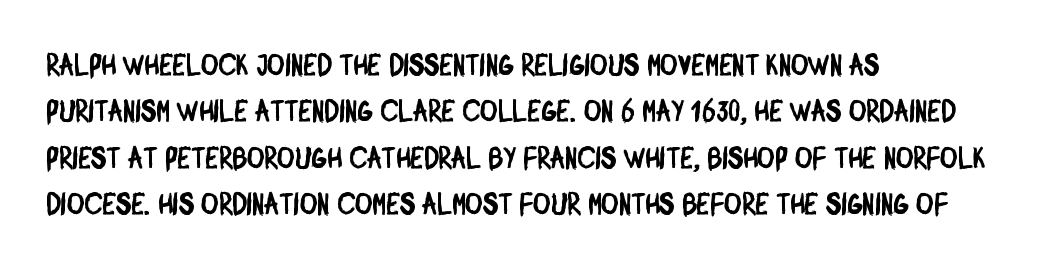
The face used here is a sans, in the tradition of grotesques and geometrics. A typesetter would call this leading conventional body-copy spacing. The type is set solid horizontally, with unmodified tracking. The space directly below the letters is spotless.
